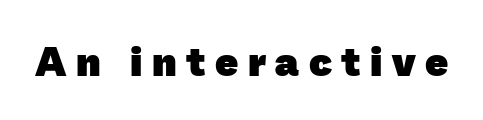
The image shows 40 px heavy sans-serif type; set unusually wide letter spacing (+0.24 em), not underlined; low stroke contrast and a medium x-height.
